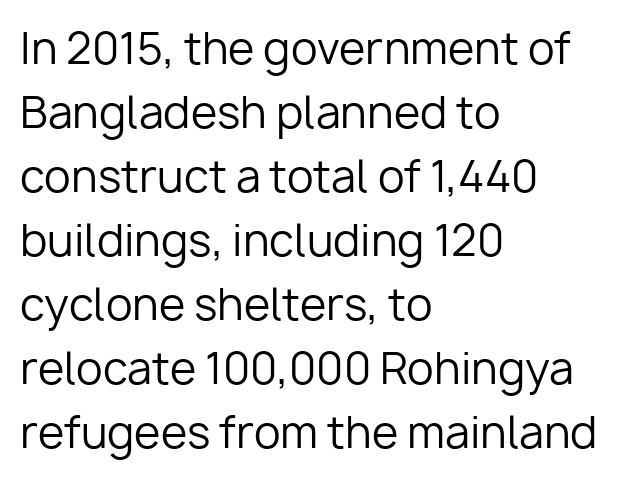
{"serif": "no", "italic": "no", "bold": "no", "weight": "regular", "width": "normal", "stroke_contrast": "low", "x_height": "medium", "monospaced": "no", "underline": "no", "align": "left", "line_spacing": "normal", "line_spacing_ratio": 1.49, "letter_spacing": "normal", "letter_spacing_em": 0.0, "glyph_px": 43}
